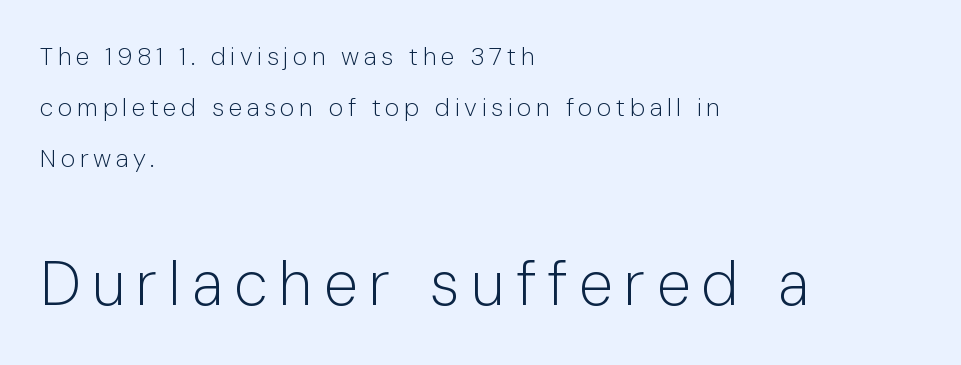
Q: Is the text bold? A: No.
Q: Is the text italic (slanted)? A: No, it is upright.
Q: Is the typeface a serif or a sans-serif typeface? A: Sans-serif.
Q: Is the text underlined? A: No.
Q: How is the paragraph aligned? A: Left-aligned.
Q: Is the spacing between lines tight, normal or loose? A: Loose.
Q: Which block of text is set in a larger size, the first (top) or the second (bottom)? A: The second (bottom) one.
Q: Width (condensed, normal, or wide)? A: Normal.
Q: Stroke contrast? A: Low.
Q: x-height? A: Medium.
Q: Monospaced? A: No.
